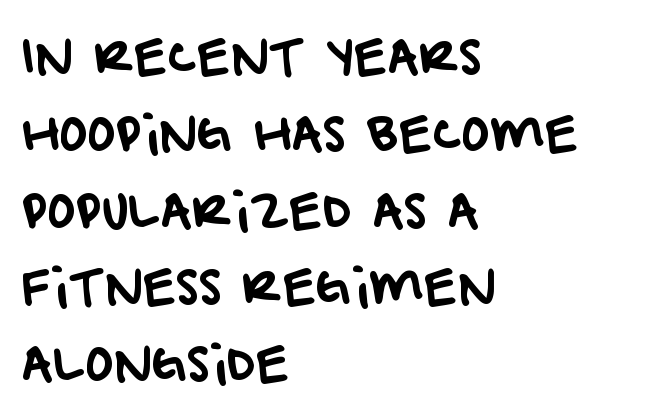
These lines keep a tight, regular rhythm from letter to letter. The face used here is proportionally spaced, like ordinary book or web type. Descender tails drop into unmarked territory. The compositor pushed each line to the left boundary. Line spacing here is normal. Each letter's strokes conclude bluntly, with no projecting serifs.
